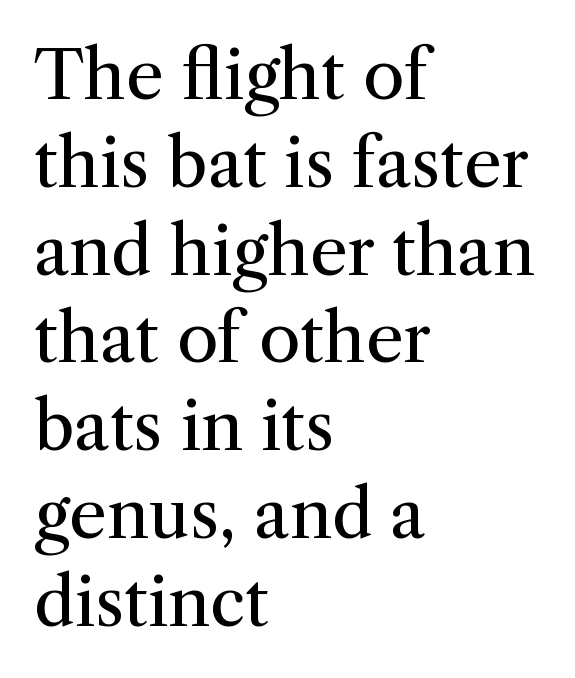
{"serif": "yes", "italic": "no", "bold": "no", "weight": "regular", "width": "normal", "stroke_contrast": "medium", "x_height": "medium", "monospaced": "no", "underline": "no", "align": "left", "line_spacing": "normal", "line_spacing_ratio": 1.31, "letter_spacing": "normal", "letter_spacing_em": 0.0, "glyph_px": 67}
